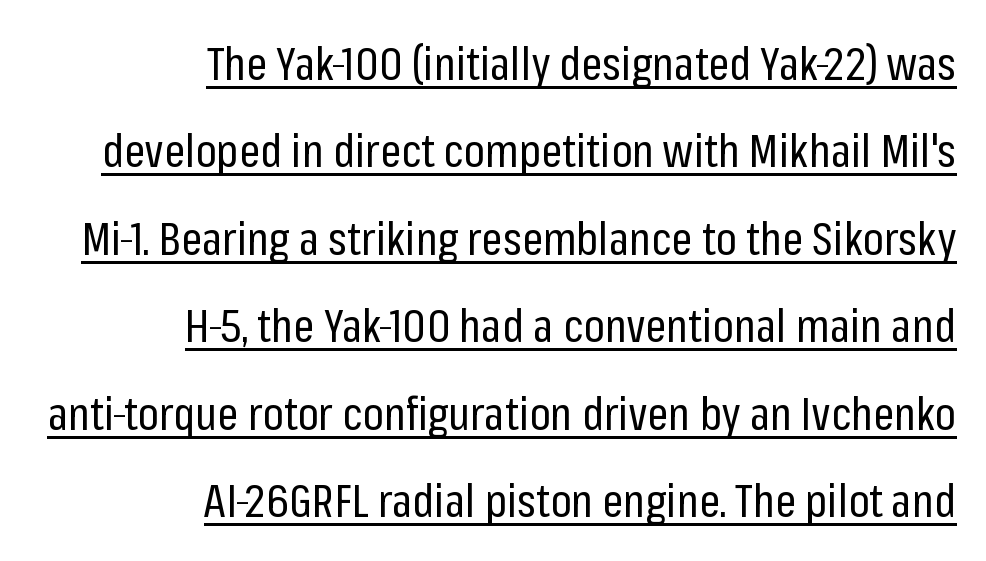
{"serif": "no", "italic": "no", "bold": "no", "weight": "regular", "width": "condensed", "stroke_contrast": "low", "x_height": "medium", "monospaced": "no", "underline": "yes", "align": "right", "line_spacing": "loose", "line_spacing_ratio": 1.9, "letter_spacing": "normal", "letter_spacing_em": 0.0, "glyph_px": 46}
